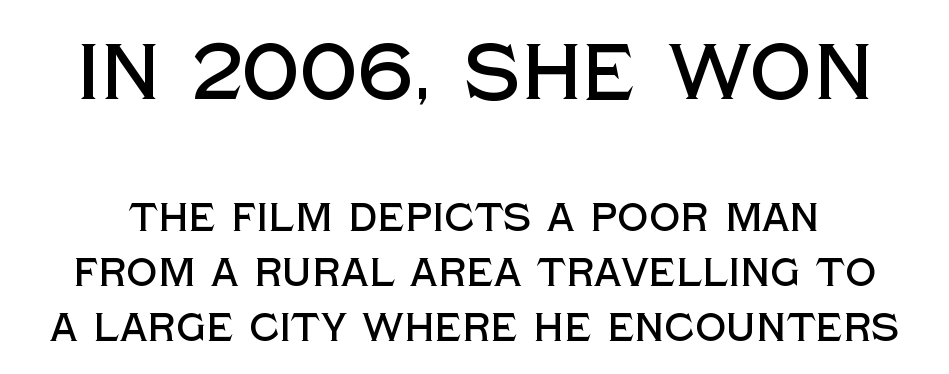
One glance says typical: line gaps are just what's usual. These lines are composed in type without serifs. Here the designer chose a conventional face with non-uniform glyph widths. The tracking reads as untouched default to a designer's eye. Italic? Not at all — the glyphs are vertical. A bare baseline throughout the passage.
